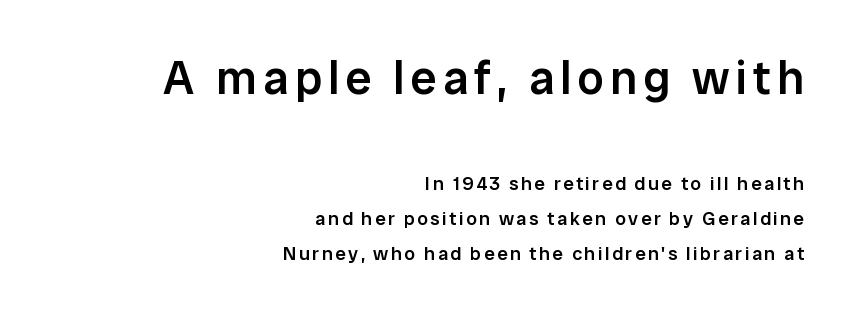
Q: Is the text bold? A: Semi-bold.
Q: Is the text italic (slanted)? A: No, it is upright.
Q: Is the typeface a serif or a sans-serif typeface? A: Sans-serif.
Q: Is the text underlined? A: No.
Q: How is the paragraph aligned? A: Right-aligned.
Q: Which block of text is set in a larger size, the first (top) or the second (bottom)? A: The first (top) one.
Q: Width (condensed, normal, or wide)? A: Normal.
Q: Stroke contrast? A: Low.
Q: x-height? A: Medium.
Q: Monospaced? A: No.
